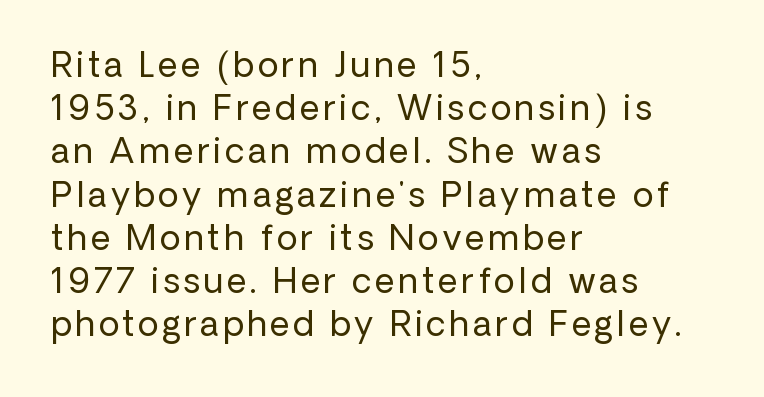
Q: Is the text bold? A: No.
Q: Is the text italic (slanted)? A: No, it is upright.
Q: Is the typeface a serif or a sans-serif typeface? A: Sans-serif.
Q: Is the text underlined? A: No.
Q: How is the paragraph aligned? A: Left-aligned.
Q: Is the spacing between lines tight, normal or loose? A: Normal.
Q: Width (condensed, normal, or wide)? A: Normal.
Q: Stroke contrast? A: Low.
Q: x-height? A: Medium.
Q: Monospaced? A: No.
